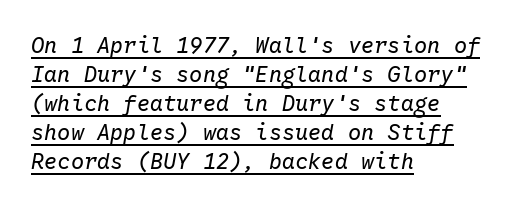
Q: Is the text bold? A: No.
Q: Is the text italic (slanted)? A: Yes, it leans right by about 10 degrees.
Q: Is the text underlined? A: Yes.
Q: How is the paragraph aligned? A: Left-aligned.
Q: Is the spacing between letters normal or unusually wide? A: Normal.
Q: Is the spacing between lines tight, normal or loose? A: Normal.
